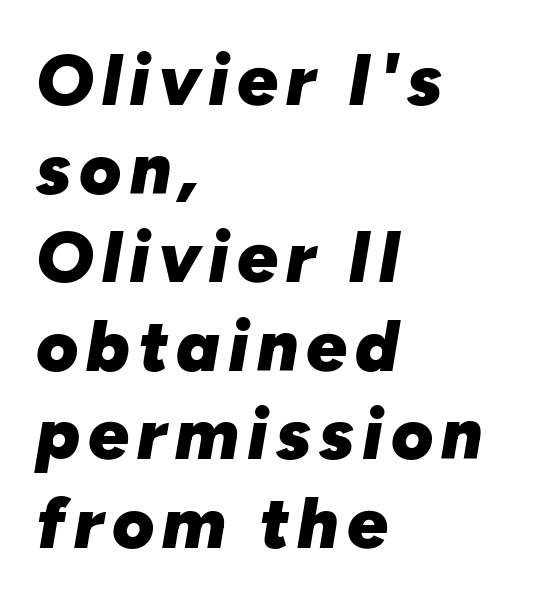
This sample uses an oblique cut, with every glyph tilted off the vertical. Words float on clear page, feet unadorned. The letters advance in unequal steps, a hallmark of proportional type. As a designer I'd log this as weight 700, bold. Left-aligned paragraph, ragged on the right.
